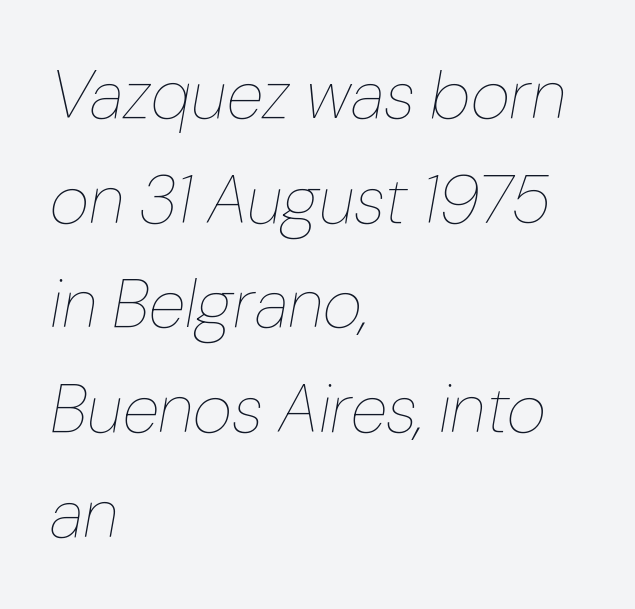
{"italic": "yes", "lean": "right", "slant_degrees": 10, "bold": "no", "weight": "thin", "width": "normal", "stroke_contrast": "low", "x_height": "medium", "monospaced": "no", "underline": "no", "align": "left", "line_spacing": "normal", "line_spacing_ratio": 1.54, "letter_spacing": "normal", "letter_spacing_em": 0.0, "glyph_px": 68}
